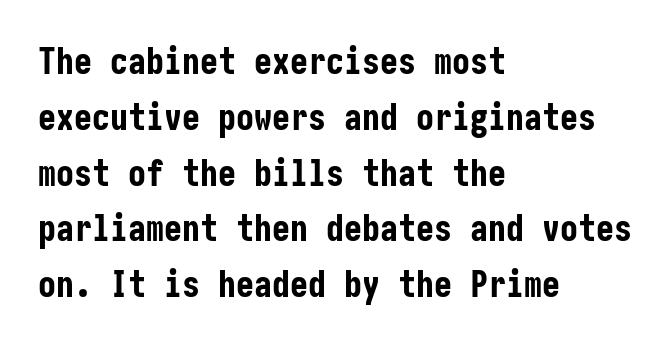
The image shows 36 px bold, condensed sans-serif type, upright; set left-aligned, normal line spacing (1.55x), normal letter spacing, not underlined; low stroke contrast and a medium x-height.
